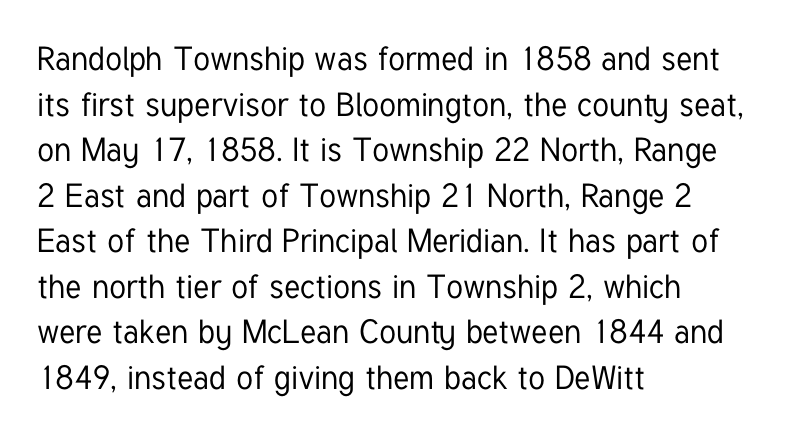
{"serif": "no", "italic": "no", "width": "condensed", "stroke_contrast": "low", "x_height": "medium", "monospaced": "no", "underline": "no", "align": "left", "line_spacing": "normal", "line_spacing_ratio": 1.38, "letter_spacing": "normal", "letter_spacing_em": 0.0, "glyph_px": 33}
